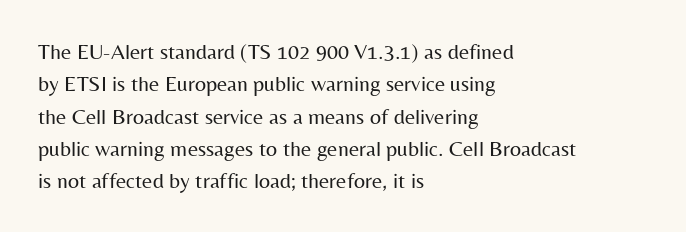
The image shows 22 px text type, upright; set left-aligned, normal line spacing (1.47x), normal letter spacing, not underlined.
